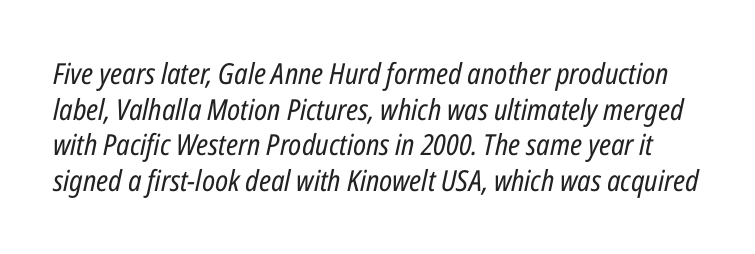
Q: Is the text bold? A: No.
Q: Is the text italic (slanted)? A: Yes, it leans right by about 12 degrees.
Q: Is the text underlined? A: No.
Q: Is the spacing between letters normal or unusually wide? A: Normal.
Q: Width (condensed, normal, or wide)? A: Condensed.
Q: Stroke contrast? A: Low.
Q: x-height? A: Medium.
Q: Monospaced? A: No.
